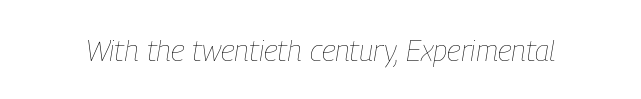
The image shows 30 px thin, condensed type, italic (leaning right); set normal letter spacing, not underlined; low stroke contrast and a medium x-height.
